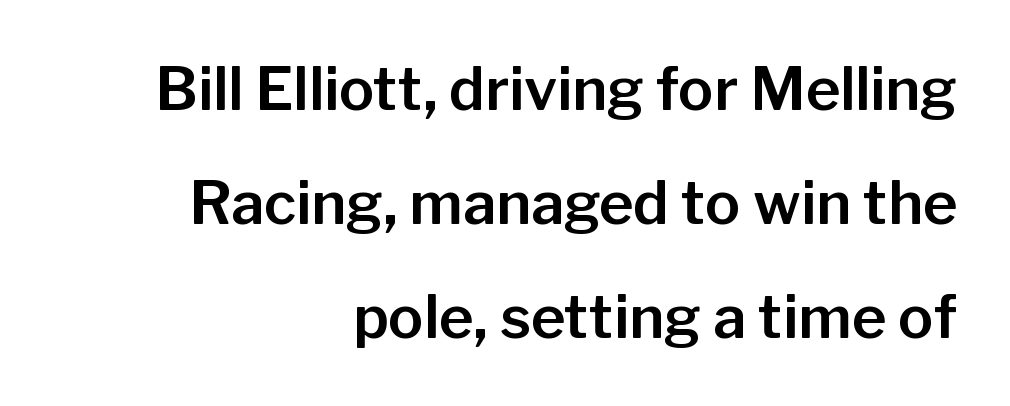
{"serif": "no", "italic": "no", "width": "normal", "stroke_contrast": "low", "x_height": "medium", "monospaced": "no", "underline": "no", "align": "right", "line_spacing": "loose", "line_spacing_ratio": 1.93, "letter_spacing": "normal", "letter_spacing_em": 0.0, "glyph_px": 59}
